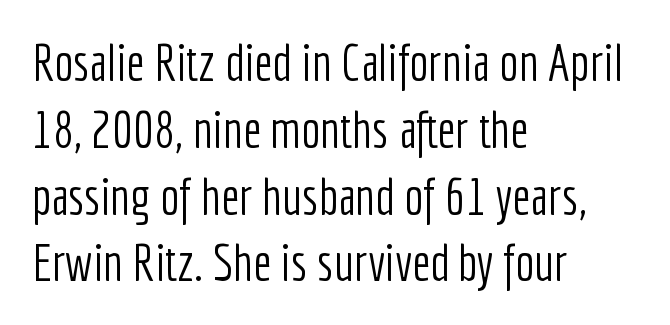
{"serif": "no", "italic": "no", "bold": "no", "weight": "light", "width": "condensed", "stroke_contrast": "low", "x_height": "medium", "monospaced": "no", "underline": "no", "align": "left", "line_spacing": "normal", "line_spacing_ratio": 1.31, "letter_spacing": "normal", "letter_spacing_em": 0.0, "glyph_px": 51}
